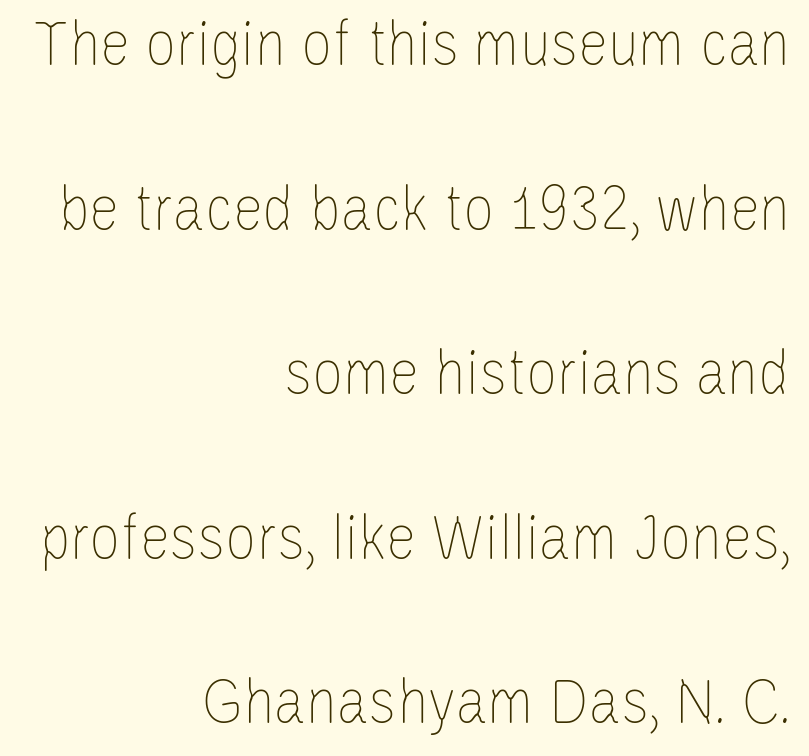
Here the glyphs are tracked normally, forming tight word shapes. The type sits square on the baseline with zero lean. Any mark beneath the type? The region is blank. Character widths vary here, with narrow letters taking less room than wide ones.
